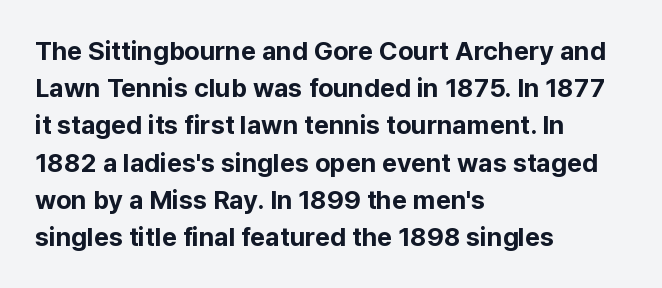
Q: Is the text bold? A: Yes.
Q: Is the text italic (slanted)? A: No, it is upright.
Q: Is the text underlined? A: No.
Q: How is the paragraph aligned? A: Left-aligned.
Q: Is the spacing between letters normal or unusually wide? A: Normal.
Q: Is the spacing between lines tight, normal or loose? A: Normal.
